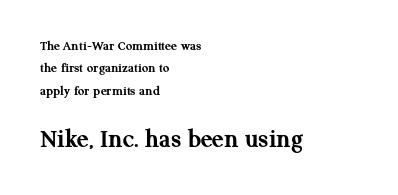
Q: Is the text bold? A: Yes.
Q: Is the text italic (slanted)? A: No, it is upright.
Q: Is the text underlined? A: No.
Q: How is the paragraph aligned? A: Left-aligned.
Q: Is the spacing between letters normal or unusually wide? A: Normal.
Q: Is the spacing between lines tight, normal or loose? A: Normal.
Q: Which block of text is set in a larger size, the first (top) or the second (bottom)? A: The second (bottom) one.
